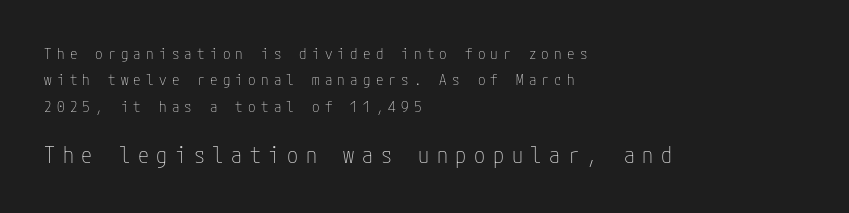
The image shows 22 px text type, upright; set left-aligned, line spacing 1.76x, unusually wide letter spacing (+0.35 em), not underlined; the second (bottom) block is 1.47x larger.
